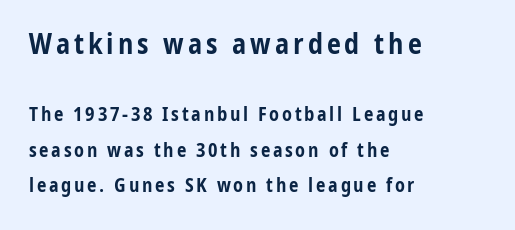
The image shows 28 px bold, condensed sans-serif type, upright; set left-aligned, line spacing 1.88x, not underlined; the first (top) block is 1.47x larger; low stroke contrast and a medium x-height.
